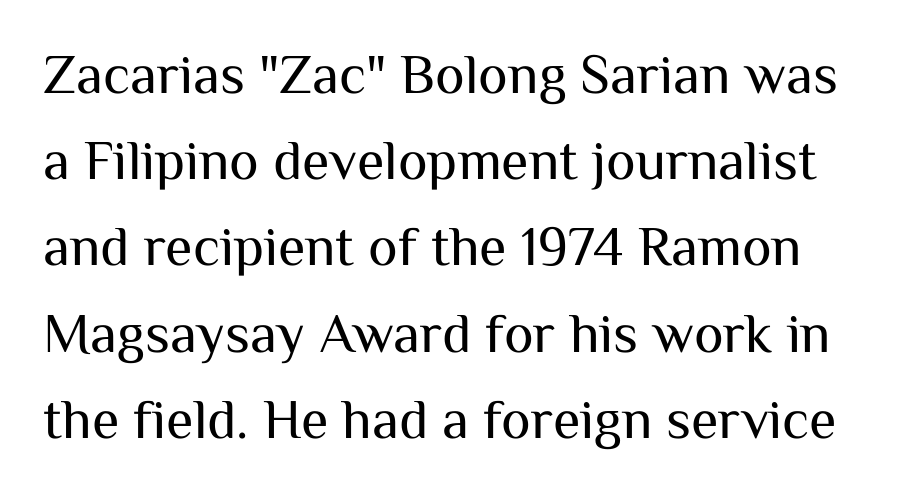
A clean baseline with only descenders dipping below it. This rendering employs a face without finishing strokes, i.e., a sans-serif. The strokes carry an ordinary text weight at most. Rendered with straight, roman letterforms. Observe the ordinary spacing: letters are neighbours, not strangers. Varying glyph widths throughout — classic text-font behaviour.
